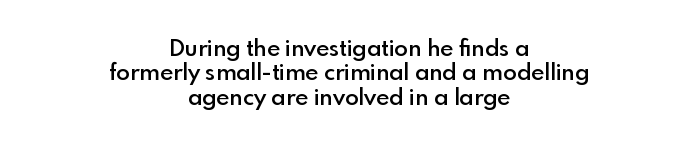
The image shows 23 px text type, upright; set centered, tight line spacing (1.06x), normal letter spacing, not underlined.
